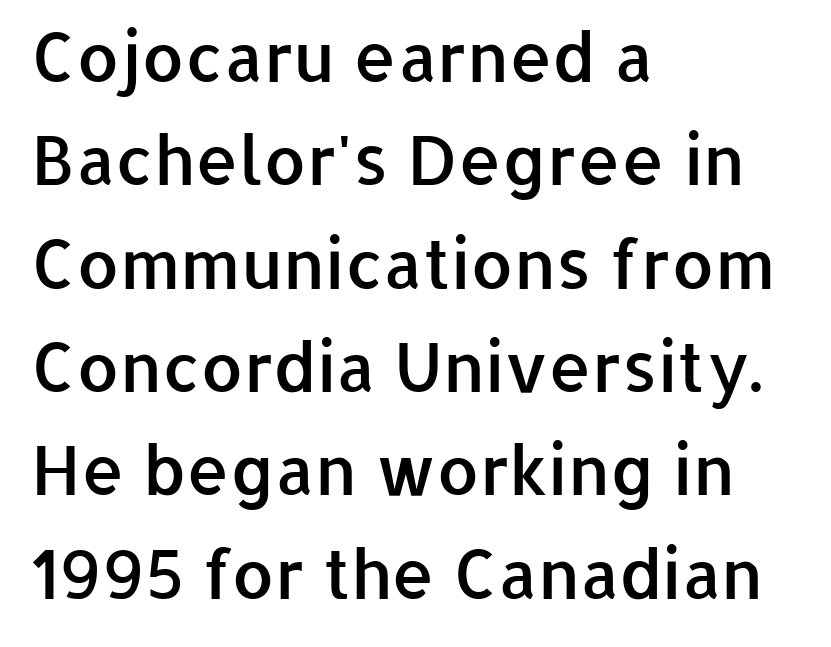
The image shows 68 px semibold sans-serif type, upright; set left-aligned, normal line spacing (1.52x), normal letter spacing, not underlined; low stroke contrast and a medium x-height.
